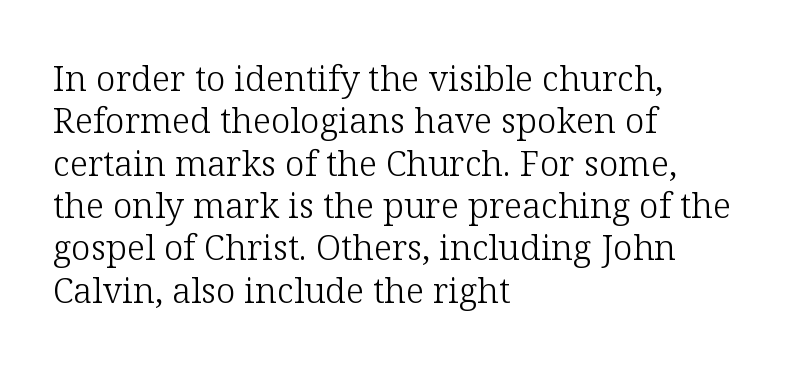
{"serif": "yes", "italic": "no", "bold": "no", "weight": "light", "width": "normal", "stroke_contrast": "low", "x_height": "medium", "monospaced": "no", "underline": "no", "align": "left", "line_spacing_ratio": 1.21, "letter_spacing": "normal", "letter_spacing_em": 0.0, "glyph_px": 35}
